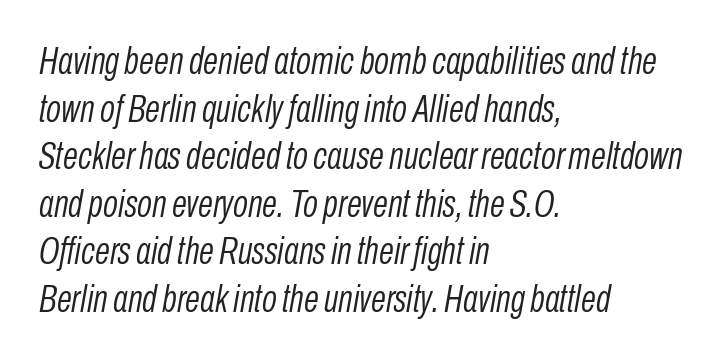
{"italic": "yes", "lean": "right", "slant_degrees": 10, "bold": "no", "weight": "light", "width": "condensed", "stroke_contrast": "low", "x_height": "medium", "monospaced": "no", "underline": "no", "align": "left", "line_spacing_ratio": 1.22, "letter_spacing": "normal", "letter_spacing_em": 0.0, "glyph_px": 39}
